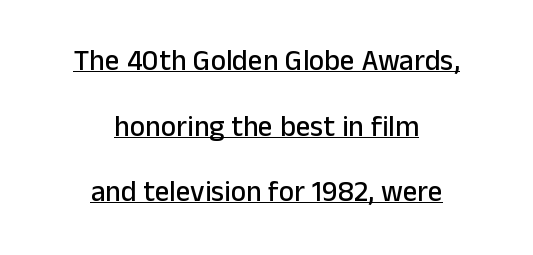
The image shows 29 px sans-serif type, upright; set centered, loose line spacing (2.26x), normal letter spacing, underlined; low stroke contrast and a medium x-height.
